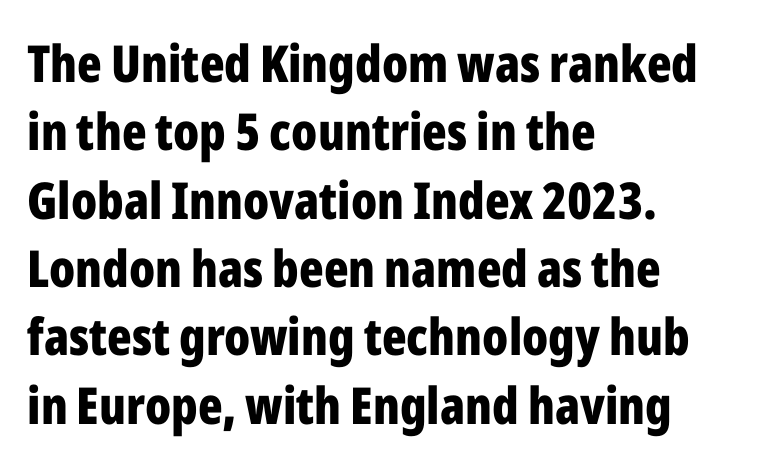
{"serif": "no", "italic": "no", "bold": "yes", "weight": "bold", "width": "condensed", "stroke_contrast": "low", "x_height": "medium", "monospaced": "no", "underline": "no", "align": "left", "line_spacing": "normal", "line_spacing_ratio": 1.34, "letter_spacing": "normal", "letter_spacing_em": 0.0, "glyph_px": 51}
